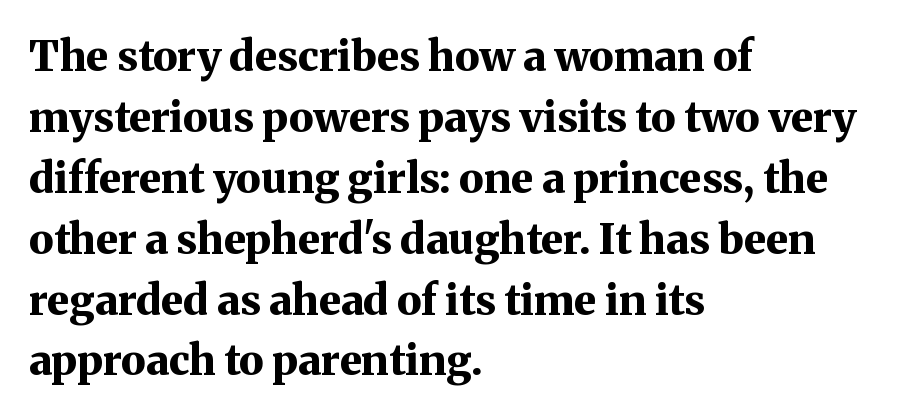
{"serif": "yes", "italic": "no", "bold": "yes", "weight": "bold", "width": "normal", "stroke_contrast": "medium", "x_height": "medium", "monospaced": "no", "underline": "no", "align": "left", "line_spacing": "normal", "line_spacing_ratio": 1.45, "letter_spacing": "normal", "letter_spacing_em": 0.0, "glyph_px": 42}
